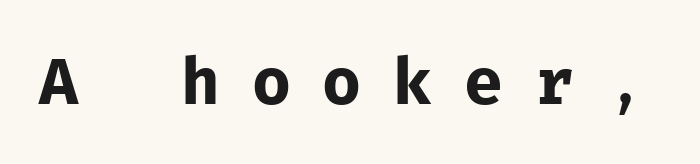
Just letters on the line, the space beneath them empty. You could count columns in this text — the font is strictly monospaced. Unlike a traditional serif, this face leaves its strokes unadorned. Does the lettering tilt? It doesn't — this is upright. A quiet, ordinary-to-light weight characterises the typeface.
